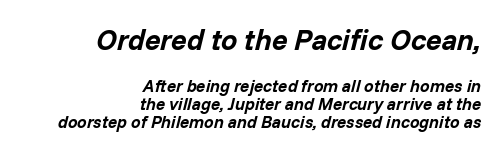
Q: Is the text bold? A: Yes.
Q: Is the text italic (slanted)? A: Yes, it leans right by about 14 degrees.
Q: Is the text underlined? A: No.
Q: How is the paragraph aligned? A: Right-aligned.
Q: Is the spacing between letters normal or unusually wide? A: Normal.
Q: Is the spacing between lines tight, normal or loose? A: Tight.
Q: Which block of text is set in a larger size, the first (top) or the second (bottom)? A: The first (top) one.
Q: Width (condensed, normal, or wide)? A: Normal.
Q: Stroke contrast? A: Low.
Q: x-height? A: Medium.
Q: Monospaced? A: No.
